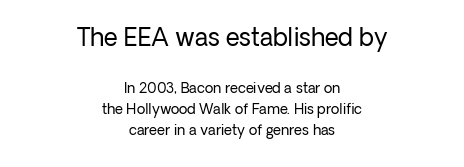
Regarding leading, the lines here are spaced in the standard way. A clean baseline with only descenders dipping below it. This is not heavy type; no bold has been used. These lines were composed using upright roman letters. No extra tracking has been applied to these lines.
